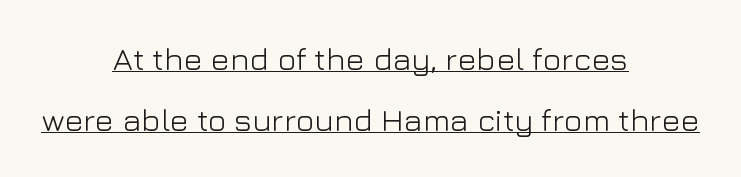
The weight tops out at a normal text grade. Each letter keeps its own natural width here, so spacing adapts to shape. Horizontally, the lines are justified to the midpoint only. The characters display no serif detailing; their extremities are plain.
